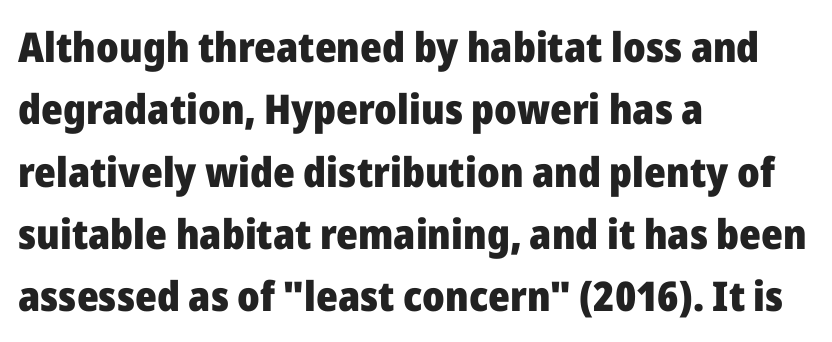
You can tell from the bare stems that sans-serif type was used. The lettering stays uniformly vertical, giving the passage a roman look. Heavy, bold letterforms. These lines are rendered in a variable-pitch font. Teacher's note: observe the even left margin — that is flush-left alignment. The tracking reads as untouched default to a designer's eye.
